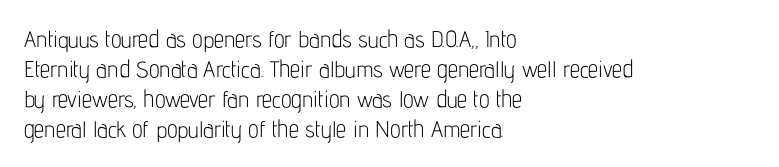
The image shows 23 px text type, upright; set left-aligned, normal line spacing (1.3x), normal letter spacing, not underlined.
